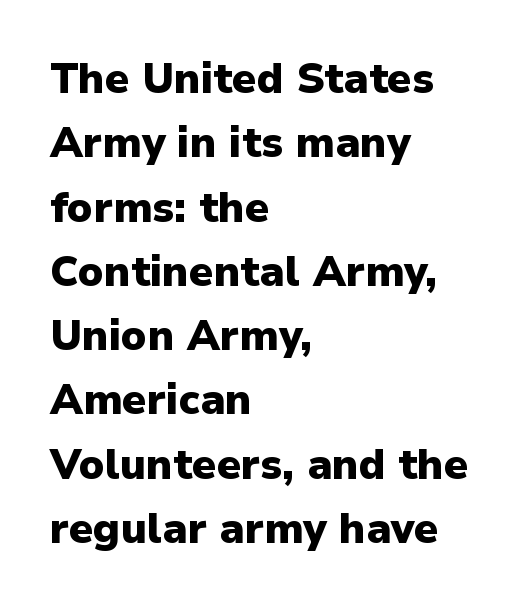
{"serif": "no", "italic": "no", "bold": "yes", "weight": "heavy", "width": "normal", "stroke_contrast": "low", "x_height": "medium", "monospaced": "no", "underline": "no", "align": "left", "line_spacing": "normal", "line_spacing_ratio": 1.53, "letter_spacing": "normal", "letter_spacing_em": 0.0, "glyph_px": 42}
